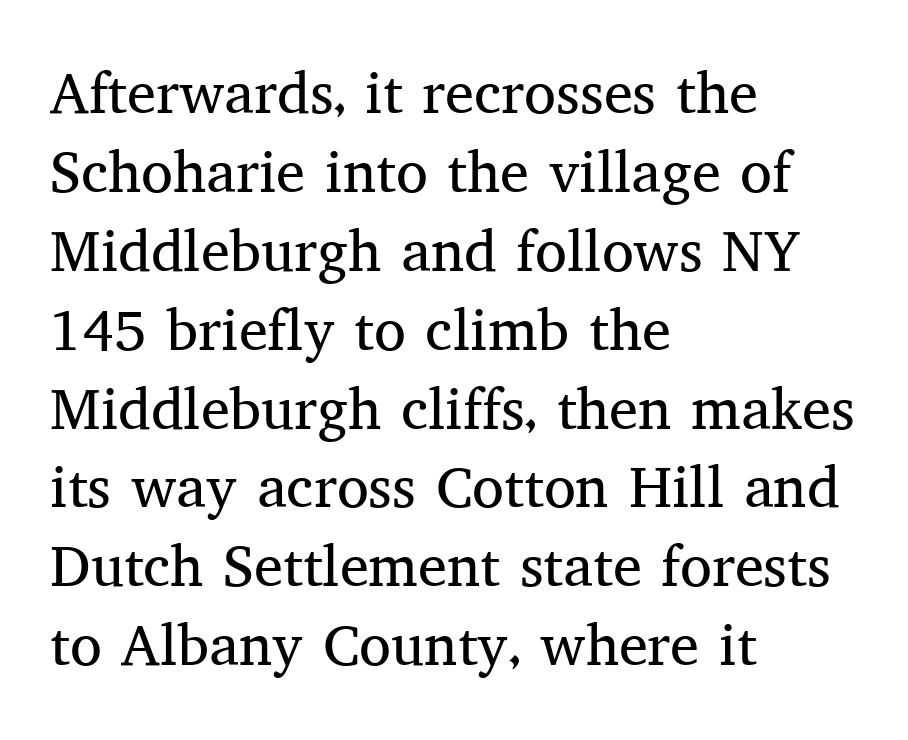
Q: Is the text bold? A: No.
Q: Is the text italic (slanted)? A: No, it is upright.
Q: Is the typeface a serif or a sans-serif typeface? A: Serif.
Q: Is the text underlined? A: No.
Q: How is the paragraph aligned? A: Left-aligned.
Q: Is the spacing between letters normal or unusually wide? A: Normal.
Q: Is the spacing between lines tight, normal or loose? A: Normal.
Q: Width (condensed, normal, or wide)? A: Normal.
Q: Stroke contrast? A: Medium.
Q: x-height? A: Medium.
Q: Monospaced? A: No.
